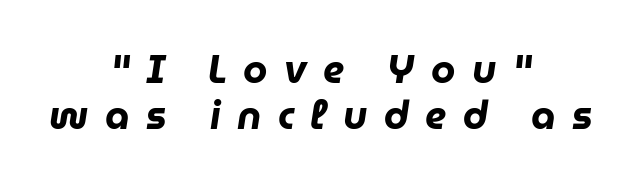
This is oblique type, the kind used for emphasis or titles. The lines are quadded center. The words here are not underlined. Substantial extra tracking has been applied to these lines. On the weight axis this lands at bold, roughly 700.
